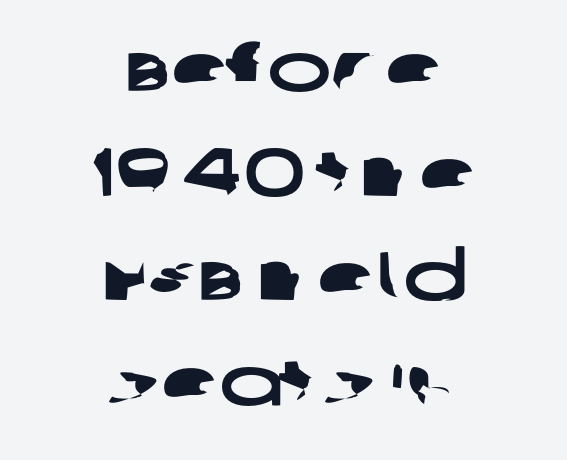
{"serif": "no", "width": "wide", "stroke_contrast": "low", "x_height": "large", "monospaced": "no", "underline": "no", "align": "center", "line_spacing": "normal", "line_spacing_ratio": 1.54, "letter_spacing": "normal", "letter_spacing_em": 0.0, "glyph_px": 68}
